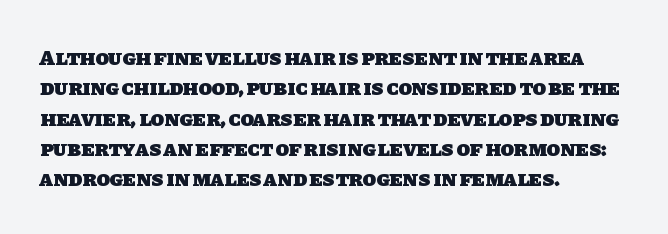
{"bold": "yes", "underline": "no", "align": "left", "line_spacing": "normal", "line_spacing_ratio": 1.38, "letter_spacing": "normal", "letter_spacing_em": 0.0, "glyph_px": 22}
